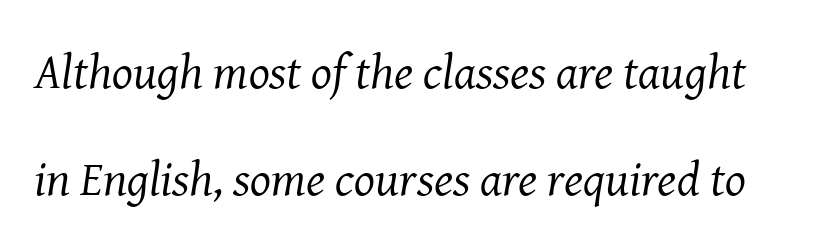
The image shows 49 px regular-weight serif type, italic (leaning right); set loose line spacing (2.19x), normal letter spacing, not underlined; medium stroke contrast and a medium x-height.
